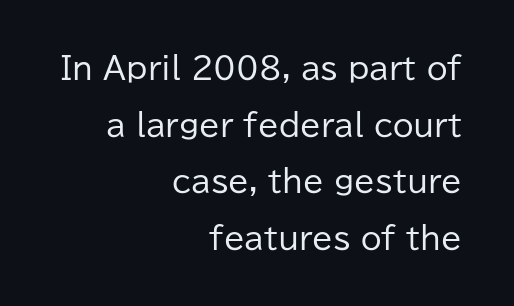
{"serif": "no", "italic": "no", "bold": "no", "weight": "regular", "width": "normal", "stroke_contrast": "low", "x_height": "medium", "monospaced": "no", "underline": "no", "align": "right", "line_spacing_ratio": 1.89, "letter_spacing": "normal", "letter_spacing_em": 0.0, "glyph_px": 30}
